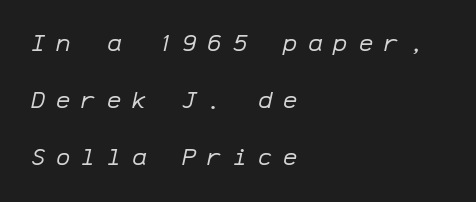
{"italic": "yes", "lean": "right", "slant_degrees": 12, "bold": "no", "underline": "no", "align": "left", "line_spacing": "loose", "line_spacing_ratio": 2.38, "letter_spacing": "wide", "letter_spacing_em": 0.45, "glyph_px": 24}
